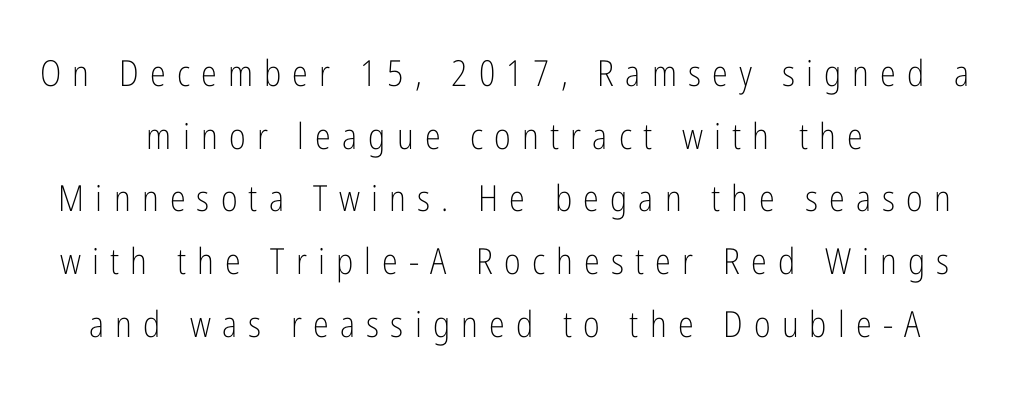
Q: Is the text bold? A: No.
Q: Is the text italic (slanted)? A: No, it is upright.
Q: Is the typeface a serif or a sans-serif typeface? A: Sans-serif.
Q: Is the text underlined? A: No.
Q: How is the paragraph aligned? A: Centered.
Q: Is the spacing between letters normal or unusually wide? A: Unusually wide.
Q: Width (condensed, normal, or wide)? A: Condensed.
Q: Stroke contrast? A: Low.
Q: x-height? A: Medium.
Q: Monospaced? A: No.
